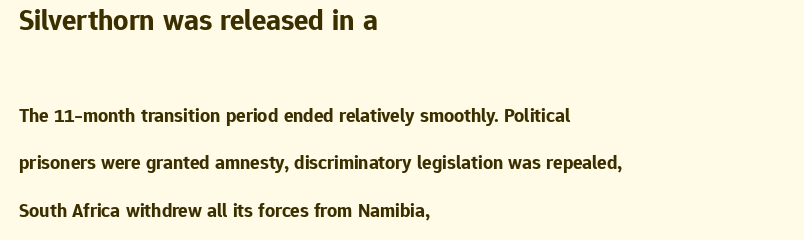
Size contrast runs from large at the top to small at the bottom. Where is the straight margin? On the left. Characters follow at the spacing the type designer built in. The glyphs have the mass of a bold cut. Plain, unruled lines of type. What kind of face is this? One without serifs — a sans.
